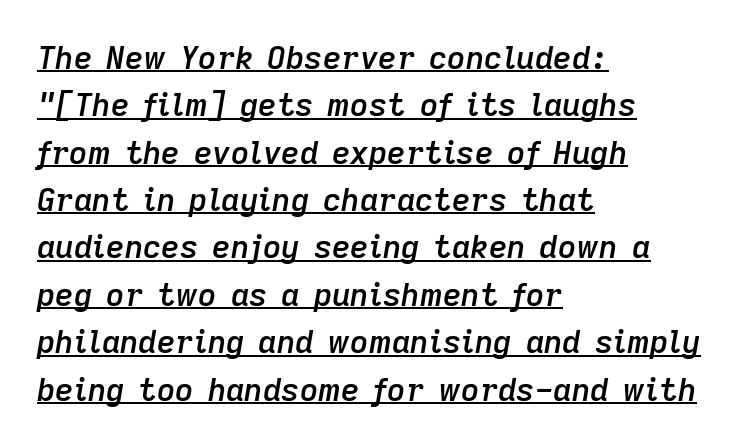
Q: Is the text bold? A: Semi-bold.
Q: Is the text italic (slanted)? A: Yes, it leans right by about 9 degrees.
Q: Is the text underlined? A: Yes.
Q: How is the paragraph aligned? A: Left-aligned.
Q: Is the spacing between letters normal or unusually wide? A: Normal.
Q: Is the spacing between lines tight, normal or loose? A: Normal.
Q: Width (condensed, normal, or wide)? A: Normal.
Q: Stroke contrast? A: Low.
Q: x-height? A: Medium.
Q: Monospaced? A: No.
